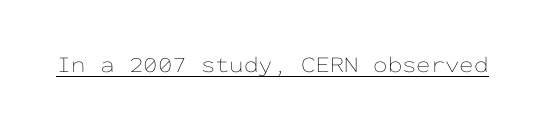
Q: Is the text bold? A: No.
Q: Is the text italic (slanted)? A: No, it is upright.
Q: Is the text underlined? A: Yes.
Q: Is the spacing between letters normal or unusually wide? A: Normal.
